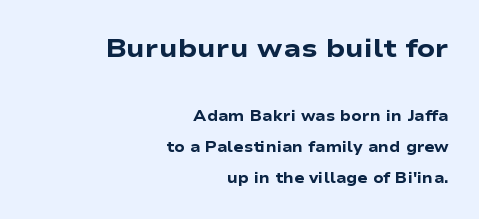
Upright lettering throughout. Compared with typical body copy, the letter spacing here is the same. Look at the stroke-to-counter ratio: heavy, a bold. Quick note: underline off. Horizontally, the lines are justified to the trailing edge only. The vertical gap from one line to the next is large.
